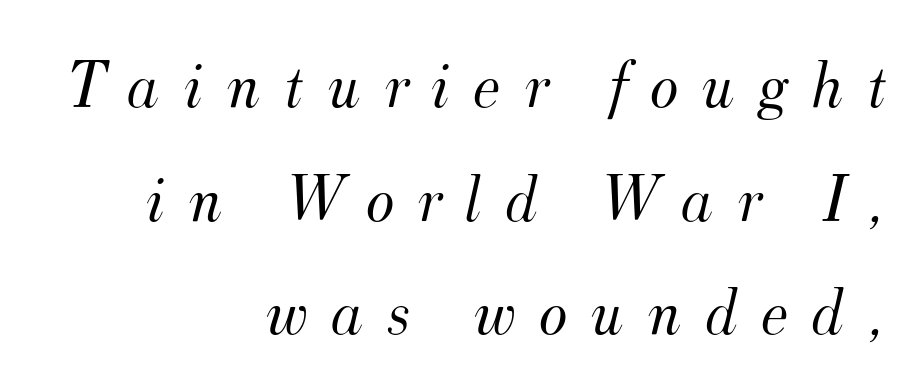
A normal amount of white space separates one row of letters from the next. Does the type have serifs? Yes, each stem ends in a small foot. Is this a heavy cut? Hardly; it is regular or lighter. Varying glyph widths throughout — classic text-font behaviour. The glyphs look as if they've been sheared to an angle.
